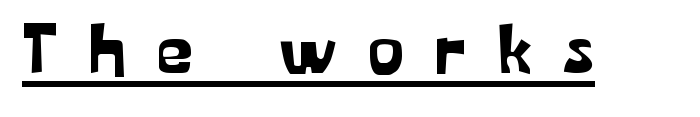
{"serif": "no", "italic": "no", "width": "normal", "stroke_contrast": "low", "x_height": "medium", "monospaced": "no", "underline": "yes", "letter_spacing": "wide", "letter_spacing_em": 0.44, "glyph_px": 72}
